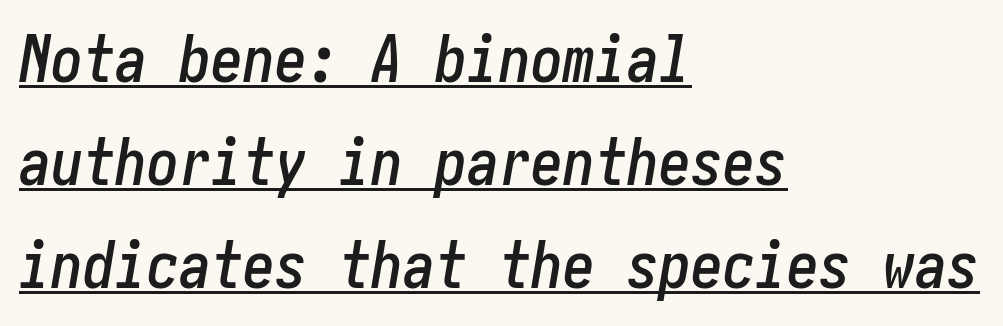
{"italic": "yes", "lean": "right", "slant_degrees": 10, "width": "condensed", "stroke_contrast": "low", "x_height": "medium", "underline": "yes", "align": "left", "line_spacing": "normal", "line_spacing_ratio": 1.61, "letter_spacing": "normal", "letter_spacing_em": 0.0, "glyph_px": 64}
